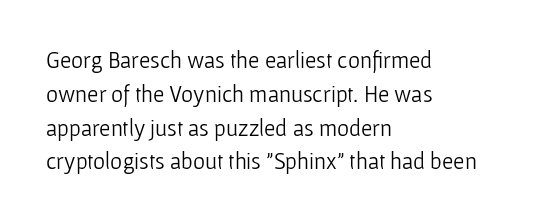
Q: Is the text bold? A: No.
Q: Is the text italic (slanted)? A: No, it is upright.
Q: Is the text underlined? A: No.
Q: How is the paragraph aligned? A: Left-aligned.
Q: Is the spacing between letters normal or unusually wide? A: Normal.
Q: Is the spacing between lines tight, normal or loose? A: Normal.
